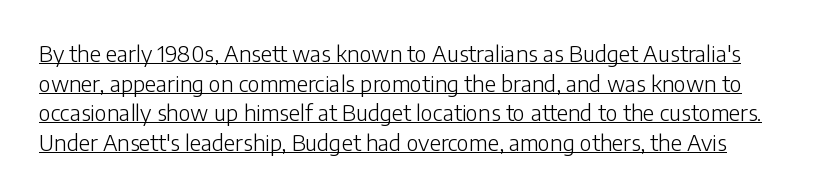
The face used here is rendered with its standard letterfit. These glyphs show unthickened strokes, regular width or finer. You can see a thin bar hugging the bottom of the glyphs. Summary of vertical rhythm: regular, with standard interline spacing.
